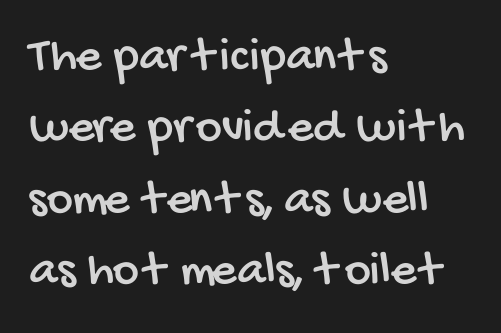
These lines are composed in type without serifs. The rag falls on the right side of this text block. Spacing verdict: proportional, widths tailored to each character. How are the letters spaced? Ordinarily, with no added tracking. Letters rest on an invisible, unmarked baseline.
